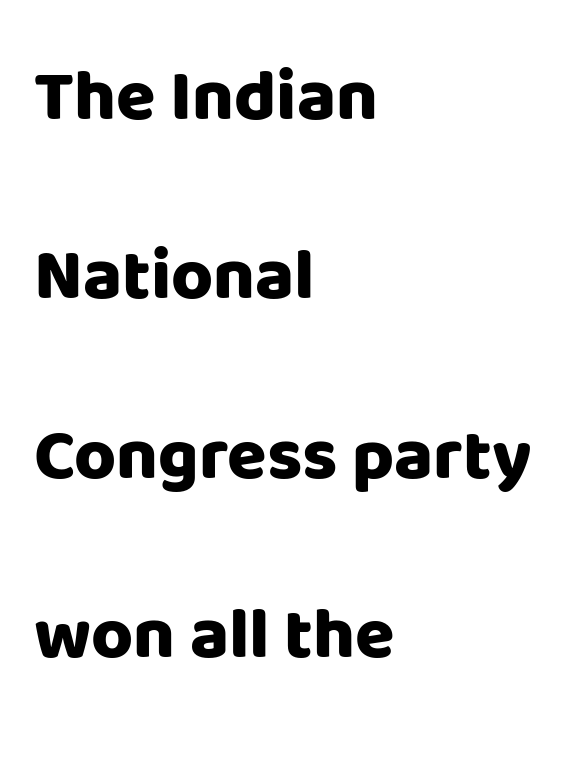
Q: Is the text bold? A: Yes.
Q: Is the text italic (slanted)? A: No, it is upright.
Q: Is the typeface a serif or a sans-serif typeface? A: Sans-serif.
Q: Is the text underlined? A: No.
Q: How is the paragraph aligned? A: Left-aligned.
Q: Is the spacing between letters normal or unusually wide? A: Normal.
Q: Is the spacing between lines tight, normal or loose? A: Loose.
Q: Width (condensed, normal, or wide)? A: Normal.
Q: Stroke contrast? A: Low.
Q: x-height? A: Large.
Q: Monospaced? A: No.
